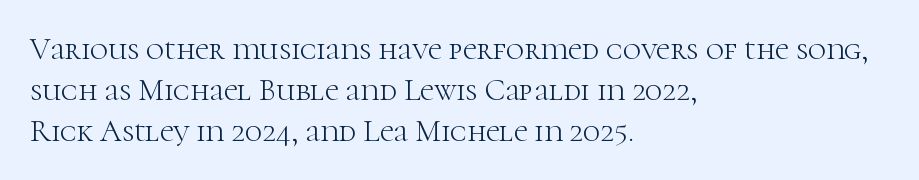
Q: Is the text bold? A: No.
Q: Is the text italic (slanted)? A: No, it is upright.
Q: Is the typeface a serif or a sans-serif typeface? A: Serif.
Q: Is the text underlined? A: No.
Q: How is the paragraph aligned? A: Left-aligned.
Q: Is the spacing between letters normal or unusually wide? A: Normal.
Q: Is the spacing between lines tight, normal or loose? A: Normal.
Q: Width (condensed, normal, or wide)? A: Normal.
Q: Stroke contrast? A: High.
Q: x-height? A: Medium.
Q: Monospaced? A: No.
